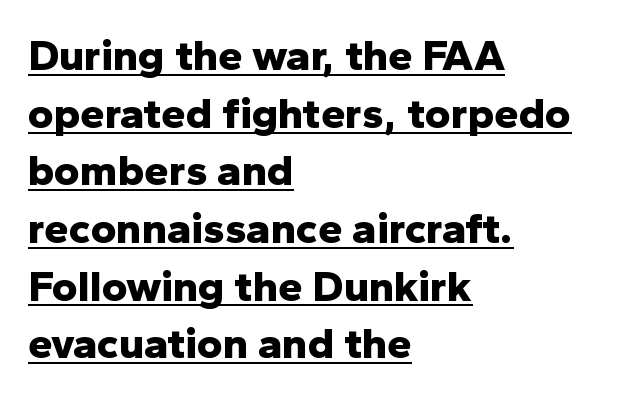
The image shows 44 px bold sans-serif type, upright; set left-aligned, normal line spacing (1.31x), normal letter spacing, underlined; low stroke contrast and a medium x-height.
